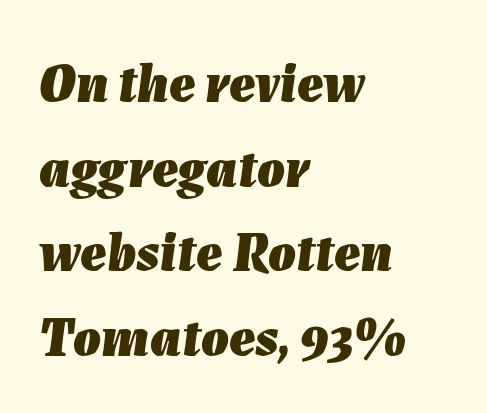
The image shows 55 px heavy type, italic (leaning right); set left-aligned, normal line spacing (1.54x), normal letter spacing, not underlined; low stroke contrast and a medium x-height.
